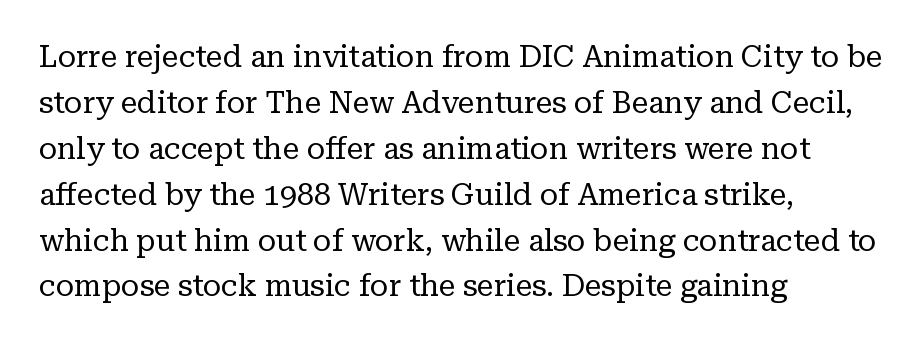
Q: Is the text bold? A: No.
Q: Is the text italic (slanted)? A: No, it is upright.
Q: Is the typeface a serif or a sans-serif typeface? A: Serif.
Q: Is the text underlined? A: No.
Q: How is the paragraph aligned? A: Left-aligned.
Q: Is the spacing between letters normal or unusually wide? A: Normal.
Q: Is the spacing between lines tight, normal or loose? A: Normal.
Q: Width (condensed, normal, or wide)? A: Normal.
Q: Stroke contrast? A: Low.
Q: x-height? A: Medium.
Q: Monospaced? A: No.
